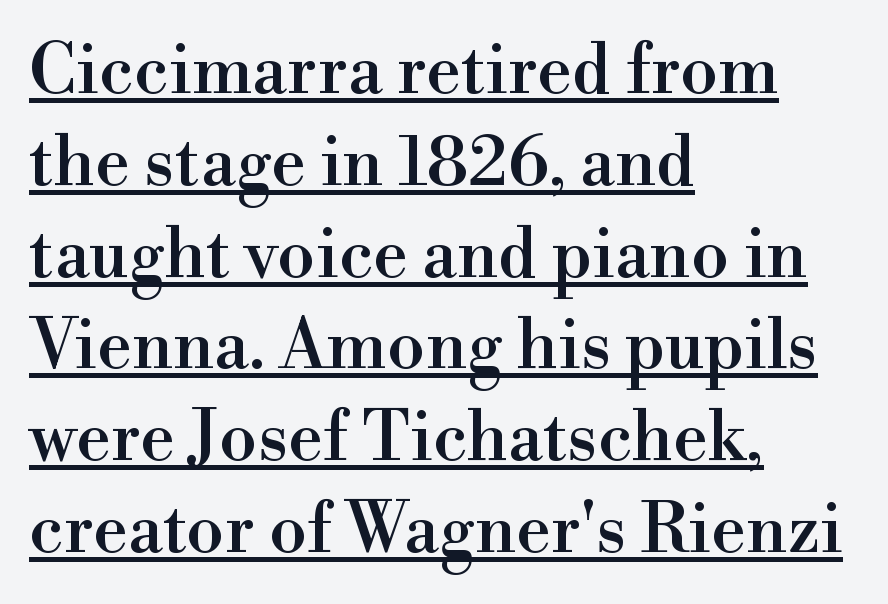
{"serif": "yes", "italic": "no", "width": "normal", "stroke_contrast": "high", "x_height": "small", "monospaced": "no", "underline": "yes", "align": "left", "line_spacing": "normal", "line_spacing_ratio": 1.33, "letter_spacing": "normal", "letter_spacing_em": 0.0, "glyph_px": 69}
